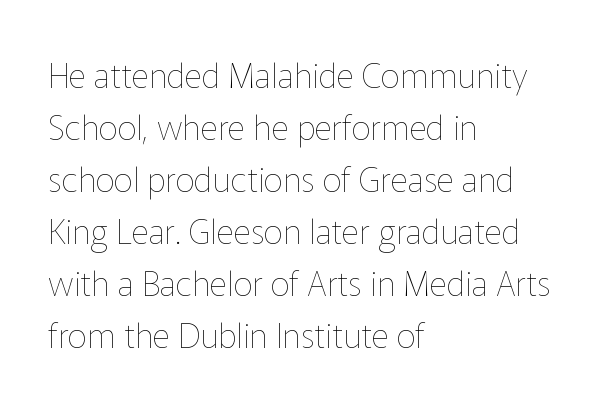
Q: Is the text bold? A: No.
Q: Is the text italic (slanted)? A: No, it is upright.
Q: Is the text underlined? A: No.
Q: How is the paragraph aligned? A: Left-aligned.
Q: Is the spacing between letters normal or unusually wide? A: Normal.
Q: Is the spacing between lines tight, normal or loose? A: Normal.
Q: Width (condensed, normal, or wide)? A: Normal.
Q: Stroke contrast? A: Low.
Q: x-height? A: Medium.
Q: Monospaced? A: No.
